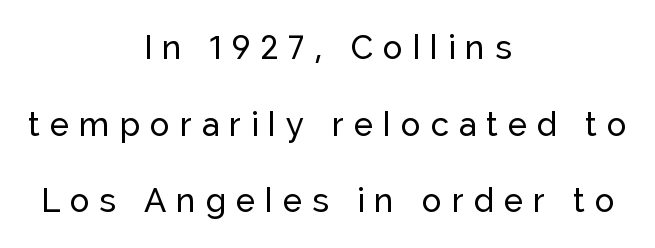
The image shows 33 px sans-serif type, upright; set centered, loose line spacing (2.32x), unusually wide letter spacing (+0.3 em), not underlined; low stroke contrast and a medium x-height.
